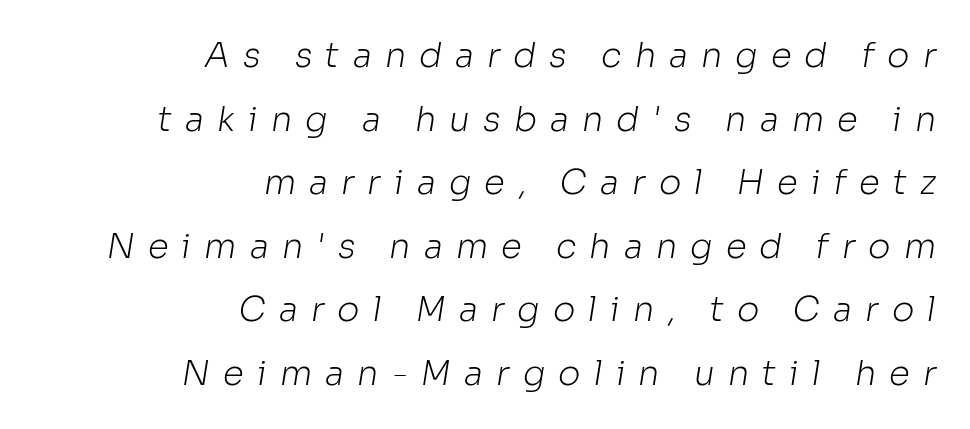
Q: Is the text bold? A: No.
Q: Is the typeface a serif or a sans-serif typeface? A: Sans-serif.
Q: Is the text underlined? A: No.
Q: How is the paragraph aligned? A: Right-aligned.
Q: Is the spacing between letters normal or unusually wide? A: Unusually wide.
Q: Width (condensed, normal, or wide)? A: Normal.
Q: Stroke contrast? A: Low.
Q: x-height? A: Medium.
Q: Monospaced? A: No.
